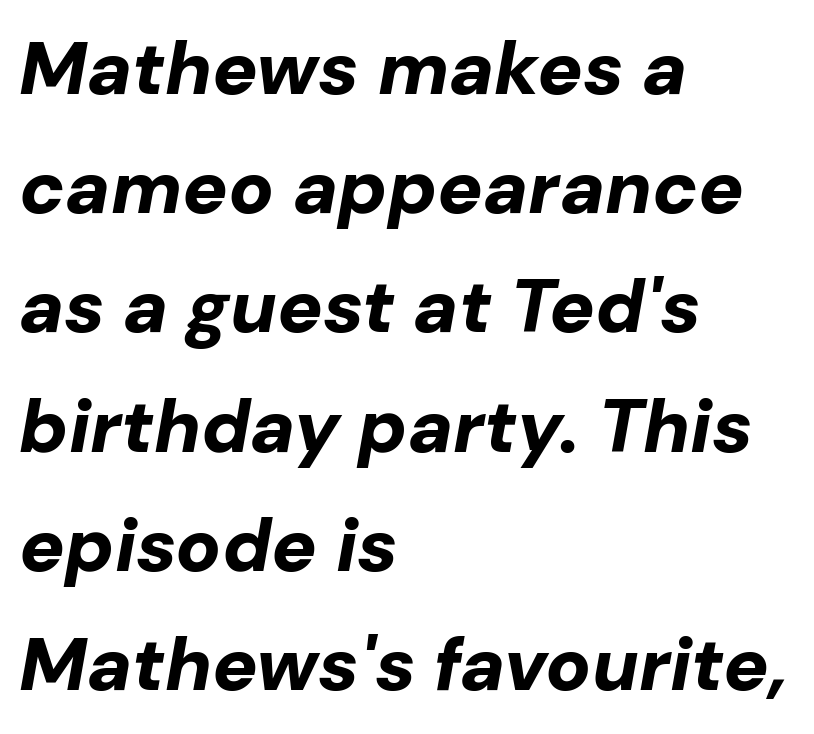
The image shows 75 px bold type, italic (leaning right); set left-aligned, normal line spacing (1.59x), normal letter spacing, not underlined; low stroke contrast and a medium x-height.
